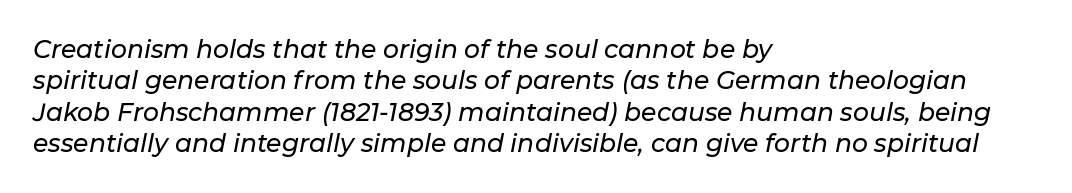
How are the letters spaced? Ordinarily, with no added tracking. Each new line begins a customary step beneath the previous one. The strip under each line holds only bare page. Typeset ragged right — the left edge is the straight one.
